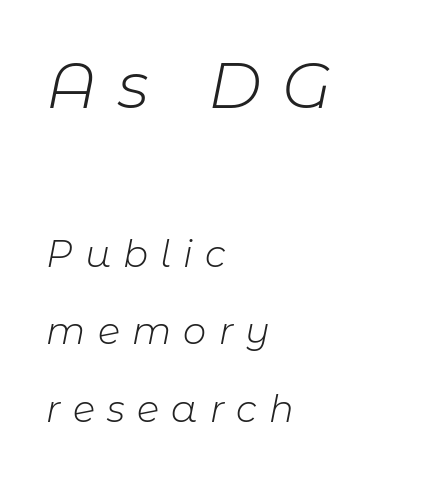
The image shows 64 px light type, italic (leaning right); set left-aligned, loose line spacing (2.09x), unusually wide letter spacing (+0.33 em), not underlined; the first (top) block is 1.73x larger; low stroke contrast and a medium x-height.
